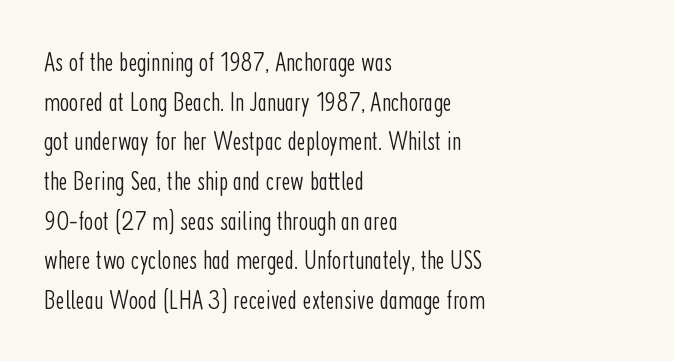
Q: Is the text bold? A: No.
Q: Is the text italic (slanted)? A: No, it is upright.
Q: Is the text underlined? A: No.
Q: How is the paragraph aligned? A: Left-aligned.
Q: Is the spacing between letters normal or unusually wide? A: Normal.
Q: Is the spacing between lines tight, normal or loose? A: Normal.
